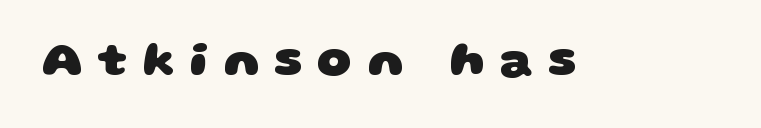
Does the weight exceed regular? Yes, all the way to bold. Students, note that the glyphs here are deliberately spaced far apart. You can tell from the bare stems that sans-serif type was used. Decoration check: the copy has no underline. Spacing verdict: proportional, widths tailored to each character.
